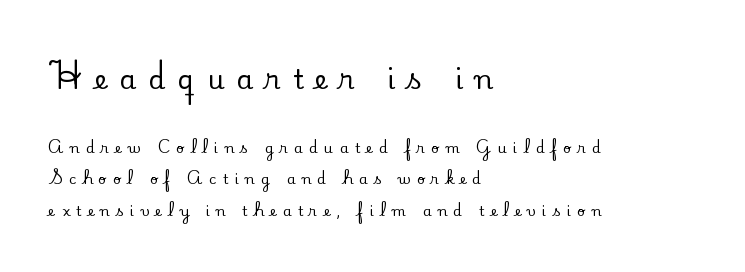
Q: Is the text italic (slanted)? A: No, it is upright.
Q: Is the text underlined? A: No.
Q: How is the paragraph aligned? A: Left-aligned.
Q: Is the spacing between letters normal or unusually wide? A: Unusually wide.
Q: Is the spacing between lines tight, normal or loose? A: Loose.
Q: Which block of text is set in a larger size, the first (top) or the second (bottom)? A: The first (top) one.
